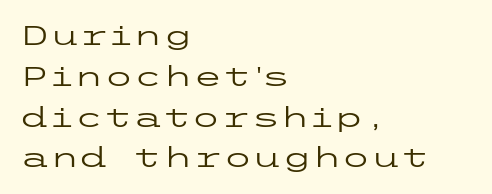
The image shows 27 px text type, upright; set left-aligned, normal line spacing (1.51x), normal letter spacing, not underlined.
